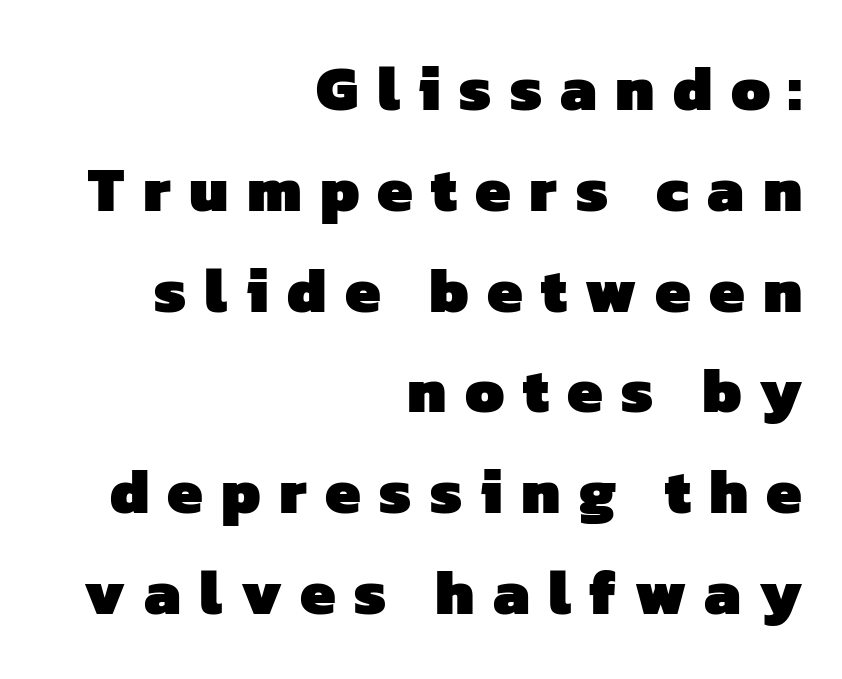
No feet cap the strokes, marking this as sans-serif type. Compared with typical paragraphs, the rows here are spaced about the same. Strokes here are thick enough to call this a true bold. The letters advance in unequal steps, a hallmark of proportional type. The foot of each line stays bare and open.
